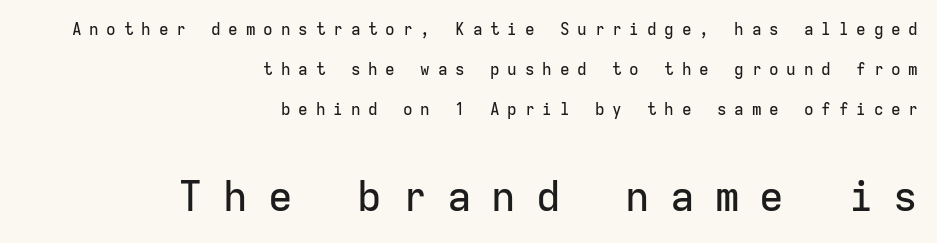
Q: Is the text italic (slanted)? A: No, it is upright.
Q: Is the typeface a serif or a sans-serif typeface? A: Sans-serif.
Q: Is the text underlined? A: No.
Q: How is the paragraph aligned? A: Right-aligned.
Q: Is the spacing between letters normal or unusually wide? A: Unusually wide.
Q: Is the spacing between lines tight, normal or loose? A: Loose.
Q: Which block of text is set in a larger size, the first (top) or the second (bottom)? A: The second (bottom) one.
Q: Width (condensed, normal, or wide)? A: Normal.
Q: Stroke contrast? A: Low.
Q: x-height? A: Medium.
Q: Monospaced? A: Yes.
